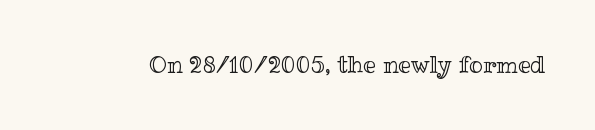
Q: Is the text italic (slanted)? A: No, it is upright.
Q: Is the text underlined? A: No.
Q: Is the spacing between letters normal or unusually wide? A: Normal.
